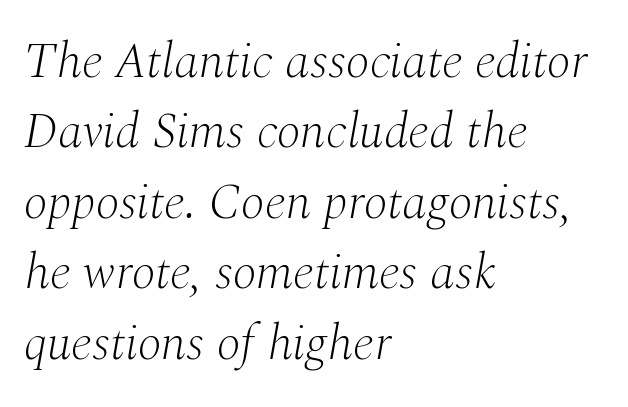
{"serif": "yes", "italic": "yes", "lean": "right", "slant_degrees": 10, "bold": "no", "weight": "light", "width": "normal", "stroke_contrast": "medium", "x_height": "medium", "monospaced": "no", "underline": "no", "align": "left", "line_spacing": "normal", "line_spacing_ratio": 1.41, "letter_spacing": "normal", "letter_spacing_em": 0.0, "glyph_px": 50}
